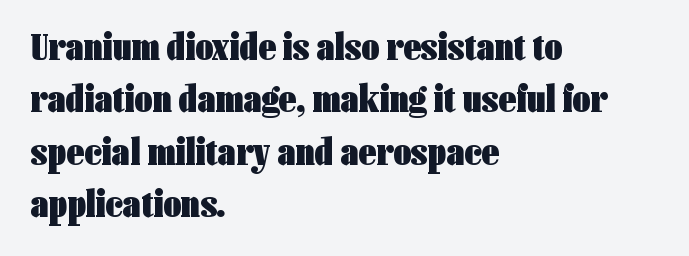
Q: Is the text bold? A: Yes.
Q: Is the text italic (slanted)? A: No, it is upright.
Q: Is the typeface a serif or a sans-serif typeface? A: Sans-serif.
Q: Is the text underlined? A: No.
Q: How is the paragraph aligned? A: Left-aligned.
Q: Is the spacing between letters normal or unusually wide? A: Normal.
Q: Is the spacing between lines tight, normal or loose? A: Normal.
Q: Width (condensed, normal, or wide)? A: Condensed.
Q: Stroke contrast? A: Low.
Q: x-height? A: Medium.
Q: Monospaced? A: No.
